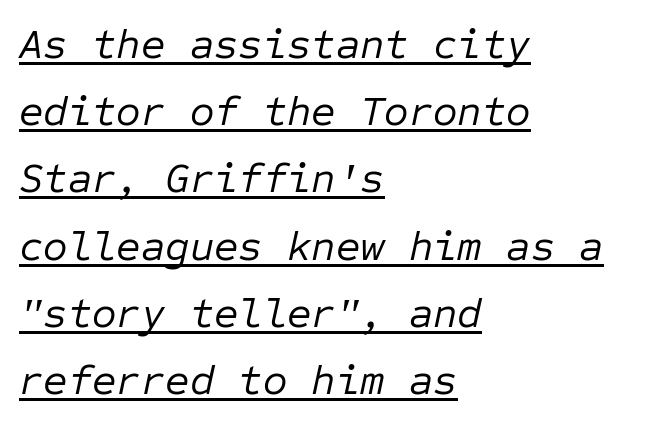
The image shows 42 px regular-weight type, italic (leaning right), monospaced; set left-aligned, normal line spacing (1.6x), normal letter spacing, underlined; low stroke contrast and a medium x-height.
